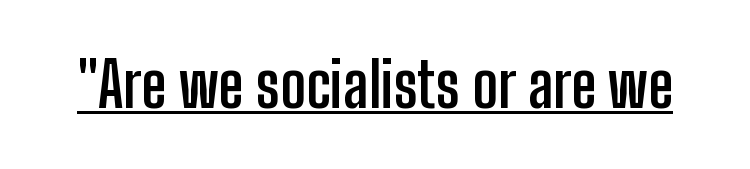
{"serif": "no", "italic": "no", "bold": "yes", "weight": "semibold", "width": "condensed", "stroke_contrast": "low", "x_height": "medium", "monospaced": "no", "underline": "yes", "letter_spacing": "normal", "letter_spacing_em": 0.0, "glyph_px": 62}
